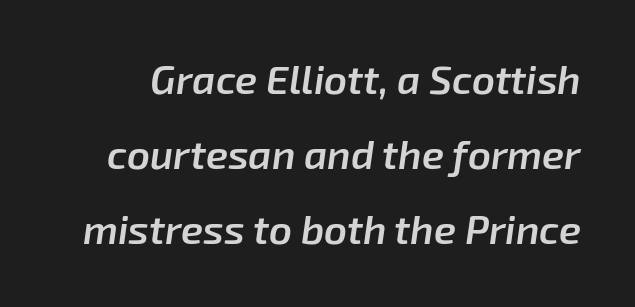
Q: Is the text bold? A: Semi-bold.
Q: Is the text italic (slanted)? A: Yes, it leans right by about 8 degrees.
Q: Is the text underlined? A: No.
Q: Is the spacing between letters normal or unusually wide? A: Normal.
Q: Width (condensed, normal, or wide)? A: Normal.
Q: Stroke contrast? A: Low.
Q: x-height? A: Medium.
Q: Monospaced? A: No.
